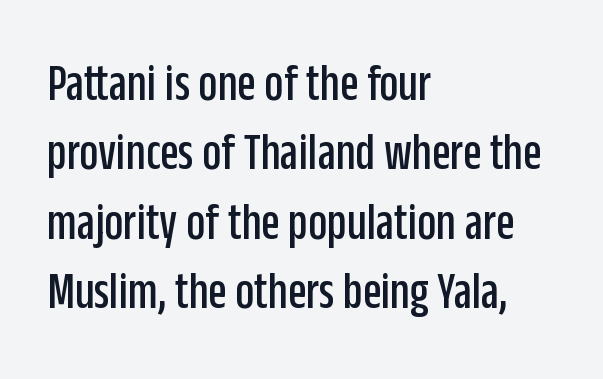
{"serif": "no", "italic": "no", "width": "condensed", "stroke_contrast": "low", "x_height": "large", "monospaced": "no", "underline": "no", "align": "left", "line_spacing": "normal", "line_spacing_ratio": 1.31, "letter_spacing": "normal", "letter_spacing_em": 0.0, "glyph_px": 53}
